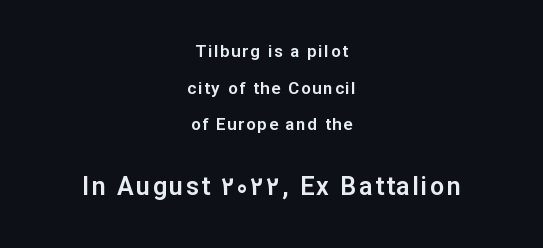
{"italic": "no", "underline": "no", "align": "center", "line_spacing": "loose", "line_spacing_ratio": 2.15, "larger_block": "second", "size_ratio": 1.47, "glyph_px": 25}
